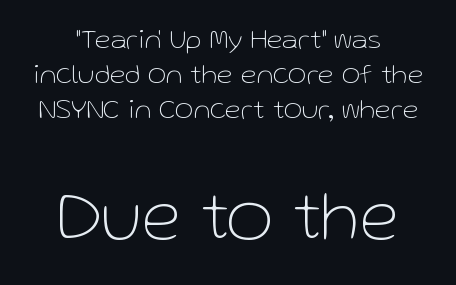
Rendered with straight, roman letterforms. These lines keep a tight, regular rhythm from letter to letter. Honestly, there is no underline to notice here at all. Block two is the big one; block one sits smaller above it.
